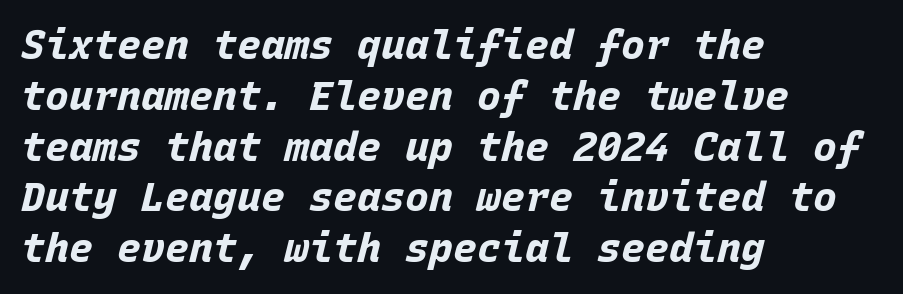
Glyph-to-glyph distance matches everyday printed text. All the whitespace from short lines collects on the right. The space beneath each line is pristine and unruled. Notice how thick the strokes are: this is what a full bold looks like. Fixed-width glyphs throughout — classic coding-font behaviour. The axis of the letterforms is tilted away from vertical.
